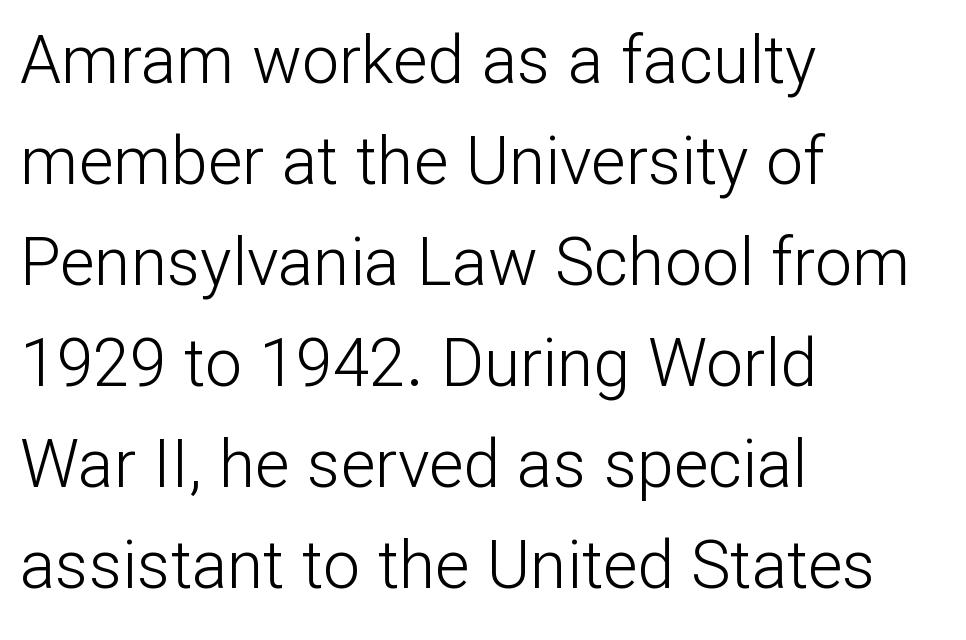
Q: Is the text bold? A: No.
Q: Is the text italic (slanted)? A: No, it is upright.
Q: Is the typeface a serif or a sans-serif typeface? A: Sans-serif.
Q: Is the text underlined? A: No.
Q: How is the paragraph aligned? A: Left-aligned.
Q: Is the spacing between letters normal or unusually wide? A: Normal.
Q: Is the spacing between lines tight, normal or loose? A: Normal.
Q: Width (condensed, normal, or wide)? A: Normal.
Q: Stroke contrast? A: Low.
Q: x-height? A: Medium.
Q: Monospaced? A: No.
